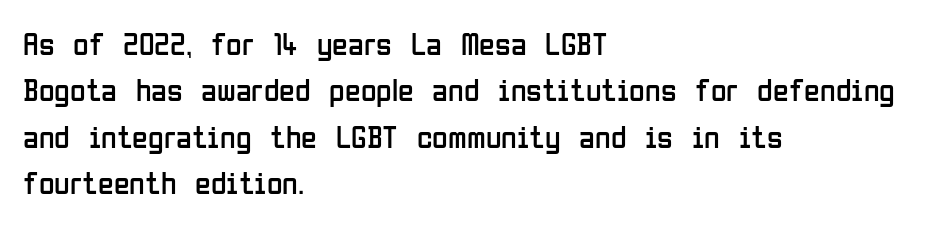
{"serif": "no", "italic": "no", "bold": "no", "weight": "regular", "width": "condensed", "stroke_contrast": "low", "x_height": "medium", "monospaced": "no", "underline": "no", "align": "left", "line_spacing": "normal", "line_spacing_ratio": 1.45, "letter_spacing": "normal", "letter_spacing_em": 0.0, "glyph_px": 32}
